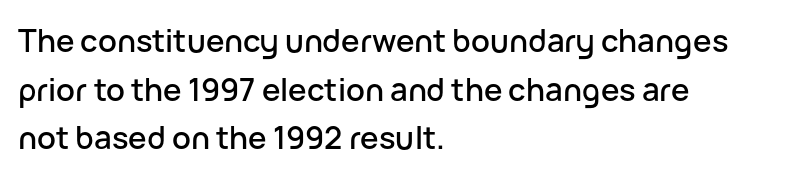
The image shows 31 px sans-serif type, upright; set left-aligned, normal line spacing (1.57x), normal letter spacing, not underlined; low stroke contrast and a medium x-height.
